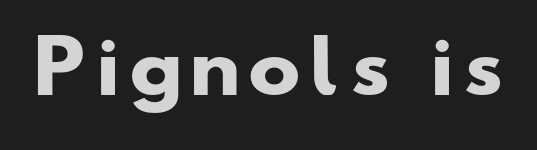
Q: Is the text bold? A: Yes.
Q: Is the typeface a serif or a sans-serif typeface? A: Sans-serif.
Q: Is the text underlined? A: No.
Q: Width (condensed, normal, or wide)? A: Wide.
Q: Stroke contrast? A: Low.
Q: x-height? A: Small.
Q: Monospaced? A: No.
